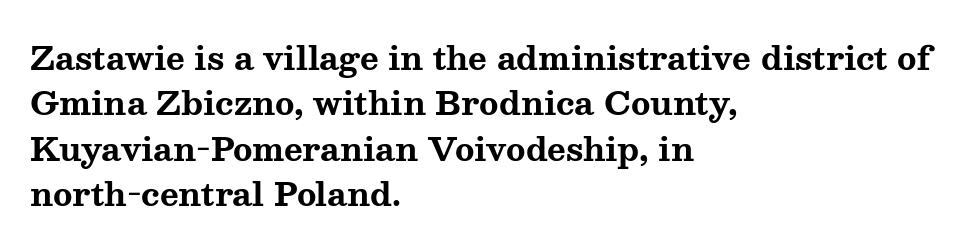
The image shows 32 px bold, wide serif type, upright; set left-aligned, normal line spacing (1.42x), normal letter spacing, not underlined; medium stroke contrast and a medium x-height.
